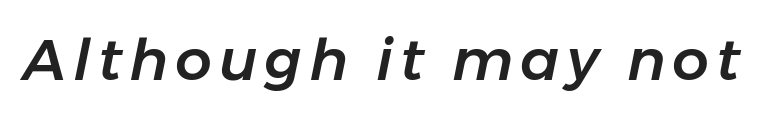
Would a proofreader flag this as italicized? Yes. Spacing verdict: proportional, widths tailored to each character. The passage shown is not underscored anywhere.
